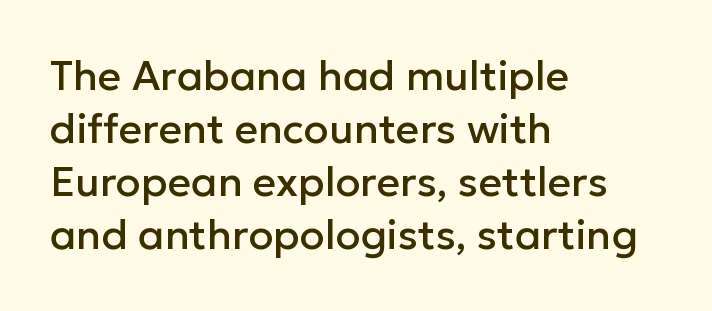
{"serif": "no", "italic": "no", "width": "normal", "stroke_contrast": "low", "x_height": "medium", "monospaced": "no", "underline": "no", "align": "left", "line_spacing": "normal", "line_spacing_ratio": 1.29, "letter_spacing": "normal", "letter_spacing_em": 0.0, "glyph_px": 41}
